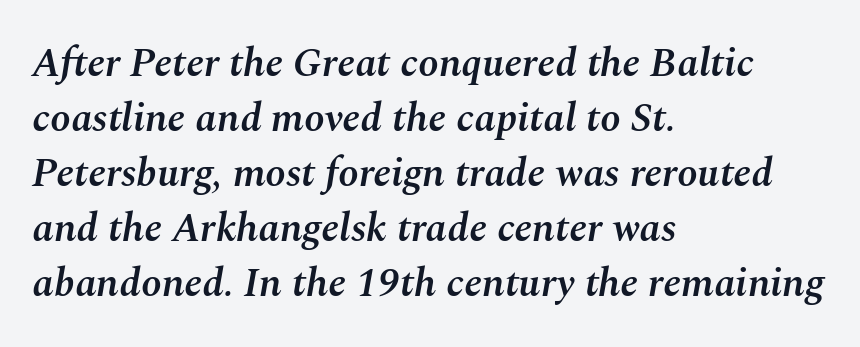
Q: Is the text bold? A: Semi-bold.
Q: Is the text italic (slanted)? A: Yes, it leans right by about 10 degrees.
Q: Is the text underlined? A: No.
Q: How is the paragraph aligned? A: Left-aligned.
Q: Is the spacing between letters normal or unusually wide? A: Normal.
Q: Is the spacing between lines tight, normal or loose? A: Normal.
Q: Width (condensed, normal, or wide)? A: Normal.
Q: Stroke contrast? A: Medium.
Q: x-height? A: Medium.
Q: Monospaced? A: No.
